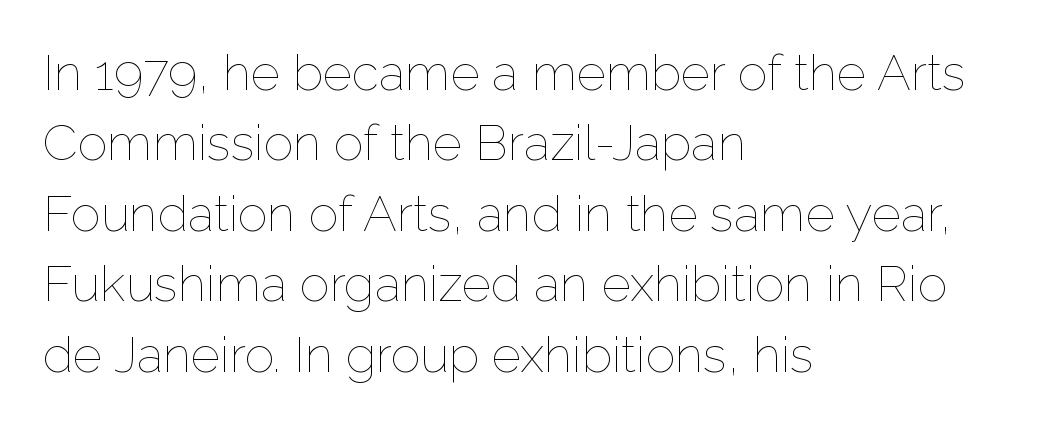
The passage shown is typed in a proportional face where columns would drift. Posture: straight, roman, zero tilt. Students, note that the glyphs here touch the page at normal intervals. The space between consecutive lines is moderate. In CSS terms this would be text-align: left.
